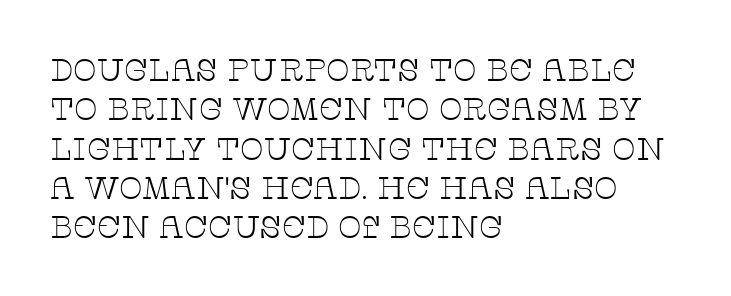
{"serif": "yes", "italic": "no", "bold": "no", "weight": "thin", "width": "wide", "stroke_contrast": "low", "x_height": "large", "monospaced": "no", "underline": "no", "align": "left", "line_spacing": "normal", "line_spacing_ratio": 1.27, "letter_spacing": "normal", "letter_spacing_em": 0.0, "glyph_px": 31}
